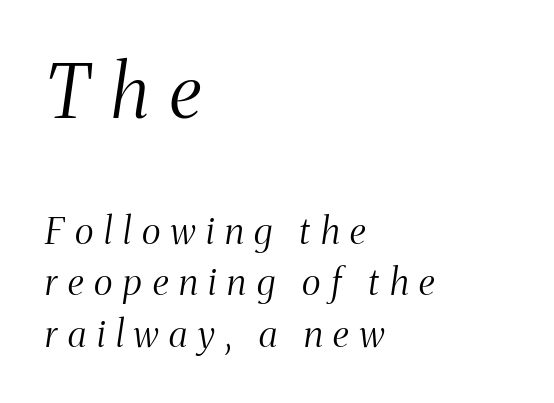
Q: Is the text bold? A: No.
Q: Is the text italic (slanted)? A: Yes, it leans right by about 8 degrees.
Q: Is the typeface a serif or a sans-serif typeface? A: Serif.
Q: Is the text underlined? A: No.
Q: How is the paragraph aligned? A: Left-aligned.
Q: Is the spacing between letters normal or unusually wide? A: Unusually wide.
Q: Is the spacing between lines tight, normal or loose? A: Normal.
Q: Which block of text is set in a larger size, the first (top) or the second (bottom)? A: The first (top) one.
Q: Width (condensed, normal, or wide)? A: Condensed.
Q: Stroke contrast? A: Medium.
Q: x-height? A: Medium.
Q: Monospaced? A: No.
